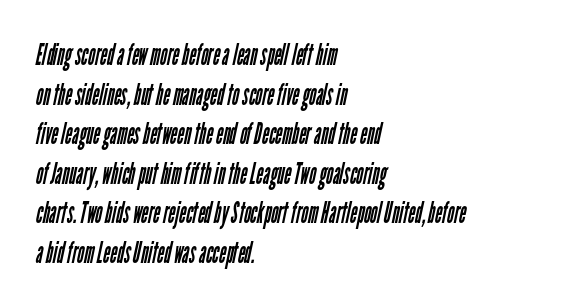
The image shows 30 px regular-weight, condensed sans-serif type; set left-aligned, normal line spacing (1.32x), normal letter spacing, not underlined; low stroke contrast and a medium x-height.
